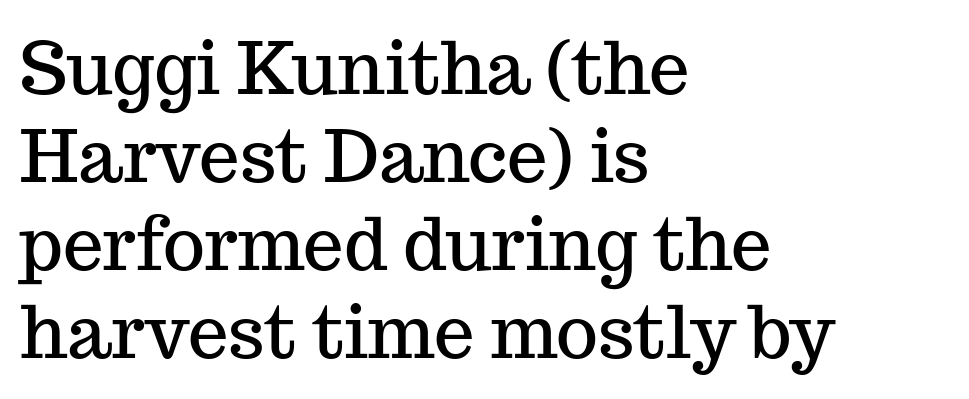
Q: Is the text italic (slanted)? A: No, it is upright.
Q: Is the typeface a serif or a sans-serif typeface? A: Serif.
Q: Is the text underlined? A: No.
Q: How is the paragraph aligned? A: Left-aligned.
Q: Is the spacing between letters normal or unusually wide? A: Normal.
Q: Width (condensed, normal, or wide)? A: Normal.
Q: Stroke contrast? A: Medium.
Q: x-height? A: Medium.
Q: Monospaced? A: No.
